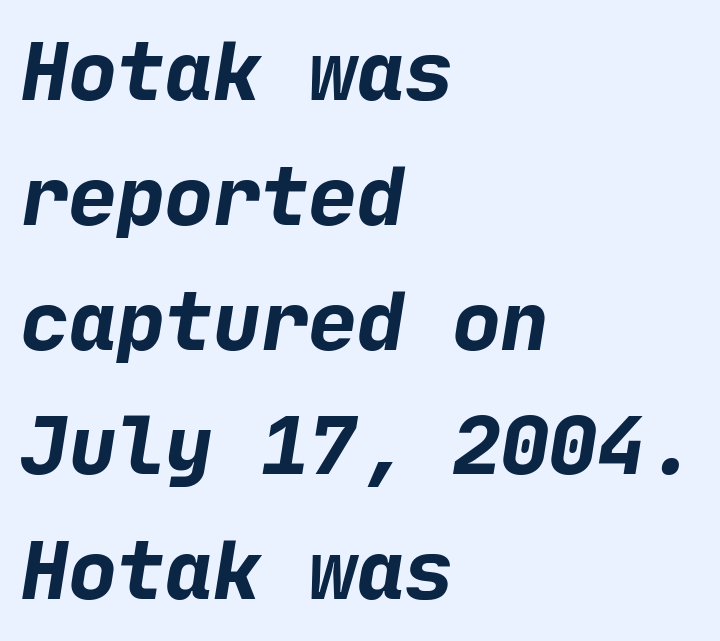
Q: Is the text bold? A: Yes.
Q: Is the typeface a serif or a sans-serif typeface? A: Sans-serif.
Q: Is the text underlined? A: No.
Q: How is the paragraph aligned? A: Left-aligned.
Q: Is the spacing between letters normal or unusually wide? A: Normal.
Q: Is the spacing between lines tight, normal or loose? A: Normal.
Q: Width (condensed, normal, or wide)? A: Normal.
Q: Stroke contrast? A: Low.
Q: x-height? A: Medium.
